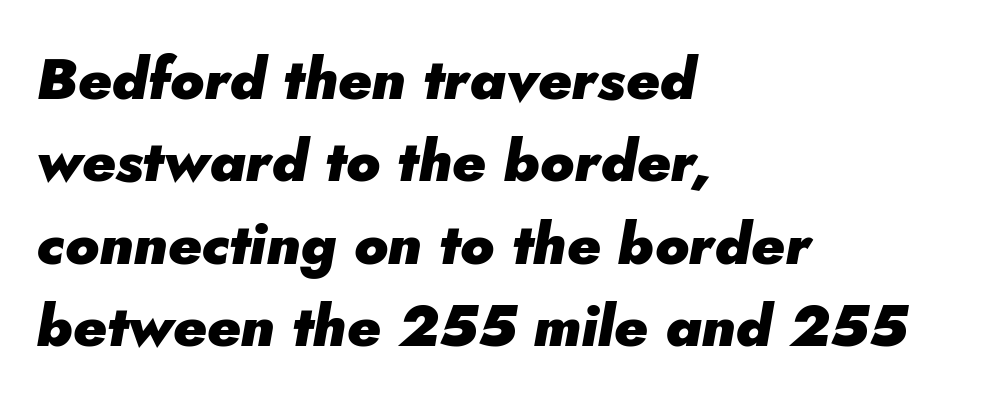
The image shows 58 px heavy type, italic (leaning right); set left-aligned, normal line spacing (1.42x), normal letter spacing, not underlined; low stroke contrast and a small x-height.
